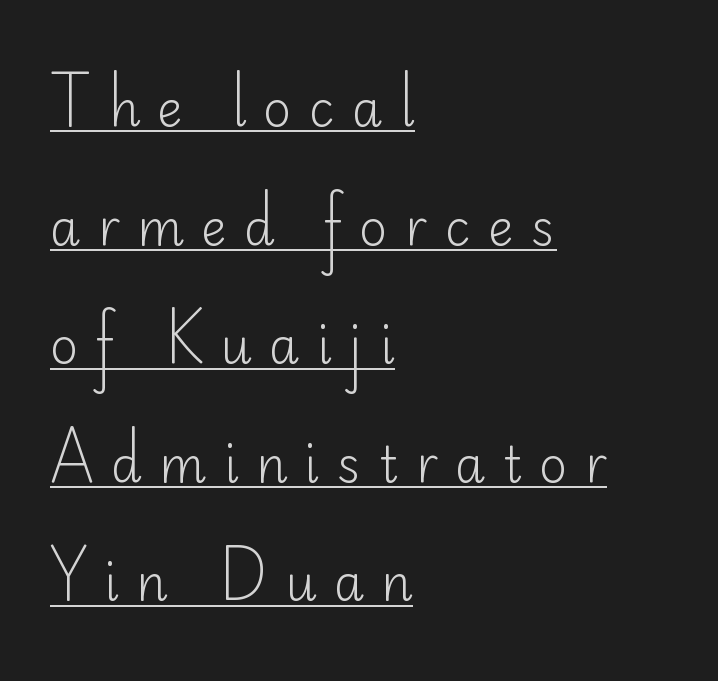
Q: Is the text bold? A: No.
Q: Is the text italic (slanted)? A: No, it is upright.
Q: Is the typeface a serif or a sans-serif typeface? A: Sans-serif.
Q: Is the text underlined? A: Yes.
Q: How is the paragraph aligned? A: Left-aligned.
Q: Is the spacing between letters normal or unusually wide? A: Unusually wide.
Q: Is the spacing between lines tight, normal or loose? A: Loose.
Q: Width (condensed, normal, or wide)? A: Normal.
Q: Stroke contrast? A: Low.
Q: x-height? A: Small.
Q: Monospaced? A: No.
